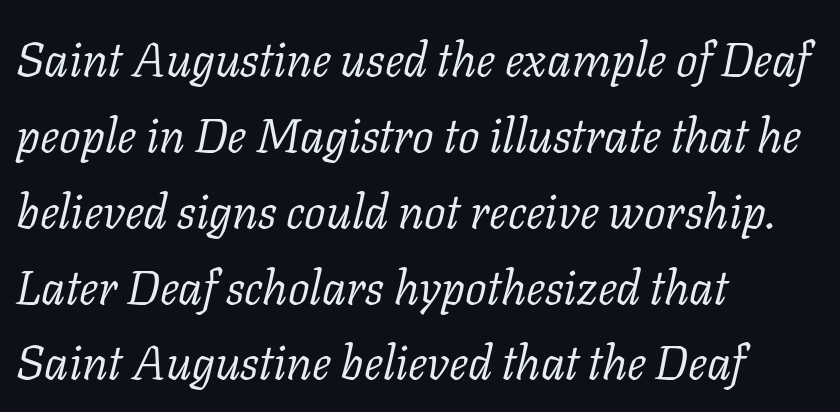
The image shows 48 px light serif type, italic (leaning right); set left-aligned, normal line spacing (1.58x), normal letter spacing, not underlined; low stroke contrast and a medium x-height.
